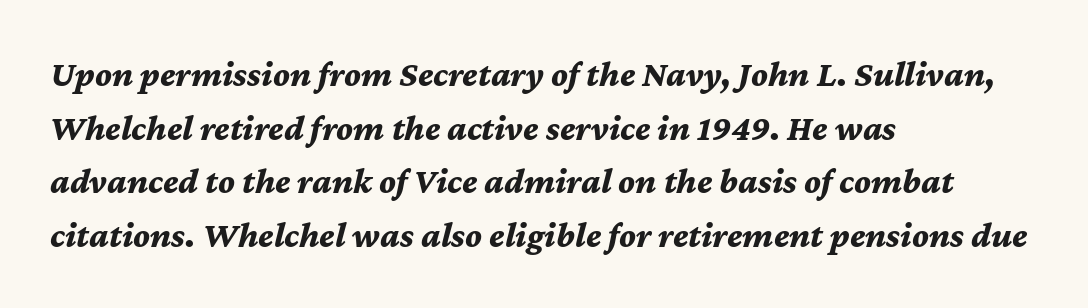
Q: Is the text bold? A: Yes.
Q: Is the text italic (slanted)? A: Yes, it leans right by about 12 degrees.
Q: Is the text underlined? A: No.
Q: How is the paragraph aligned? A: Left-aligned.
Q: Is the spacing between letters normal or unusually wide? A: Normal.
Q: Is the spacing between lines tight, normal or loose? A: Normal.
Q: Width (condensed, normal, or wide)? A: Normal.
Q: Stroke contrast? A: Medium.
Q: x-height? A: Medium.
Q: Monospaced? A: No.
